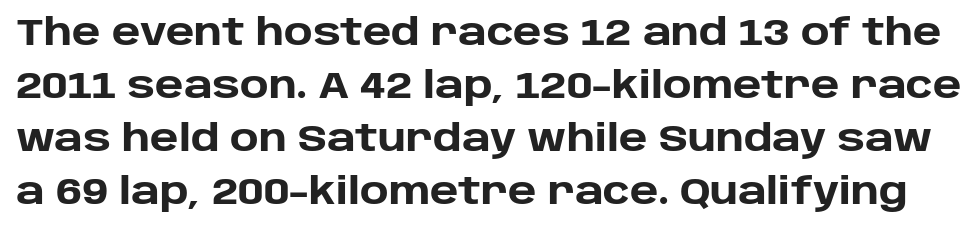
Q: Is the text bold? A: Yes.
Q: Is the text italic (slanted)? A: No, it is upright.
Q: Is the typeface a serif or a sans-serif typeface? A: Sans-serif.
Q: Is the text underlined? A: No.
Q: Is the spacing between letters normal or unusually wide? A: Normal.
Q: Is the spacing between lines tight, normal or loose? A: Normal.
Q: Width (condensed, normal, or wide)? A: Normal.
Q: Stroke contrast? A: Low.
Q: x-height? A: Large.
Q: Monospaced? A: No.
